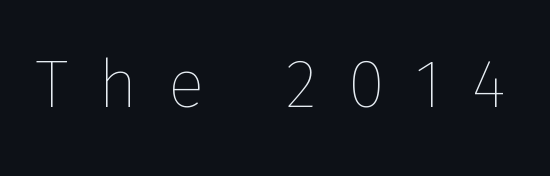
{"italic": "no", "bold": "no", "weight": "thin", "width": "normal", "stroke_contrast": "low", "x_height": "medium", "monospaced": "no", "underline": "no", "letter_spacing": "wide", "letter_spacing_em": 0.45, "glyph_px": 68}
